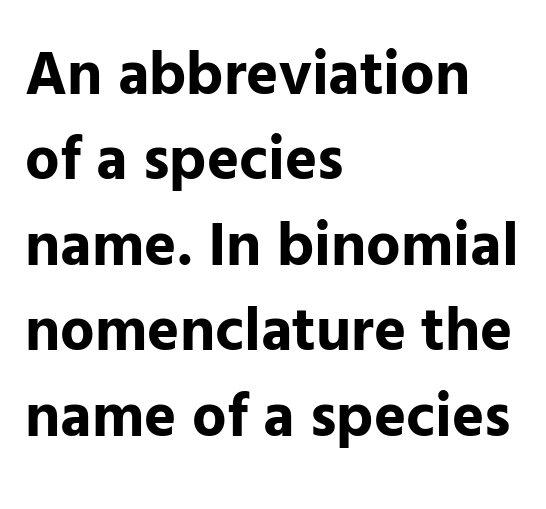
The image shows 61 px bold sans-serif type, upright; set left-aligned, normal line spacing (1.4x), normal letter spacing, not underlined; low stroke contrast and a medium x-height.
